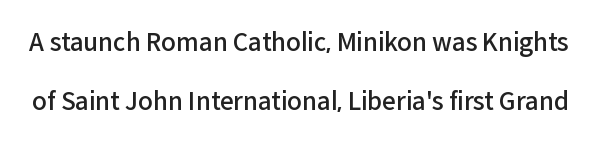
{"italic": "no", "bold": "semi", "underline": "no", "line_spacing": "loose", "line_spacing_ratio": 2.47, "letter_spacing": "normal", "letter_spacing_em": 0.0, "glyph_px": 24}
